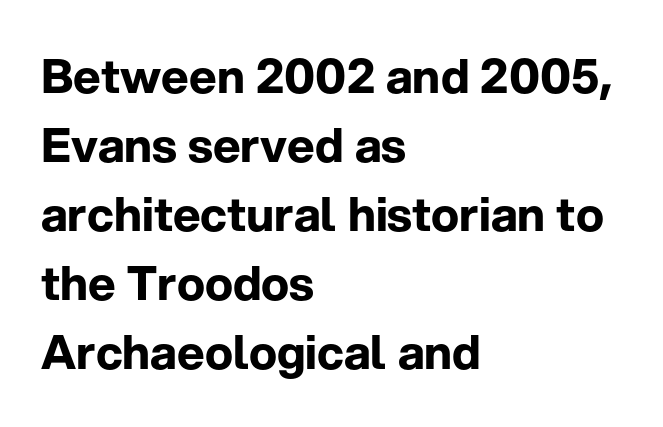
{"serif": "no", "italic": "no", "bold": "yes", "weight": "bold", "width": "normal", "stroke_contrast": "low", "x_height": "medium", "monospaced": "no", "underline": "no", "align": "left", "line_spacing": "normal", "line_spacing_ratio": 1.47, "letter_spacing": "normal", "letter_spacing_em": 0.0, "glyph_px": 47}
